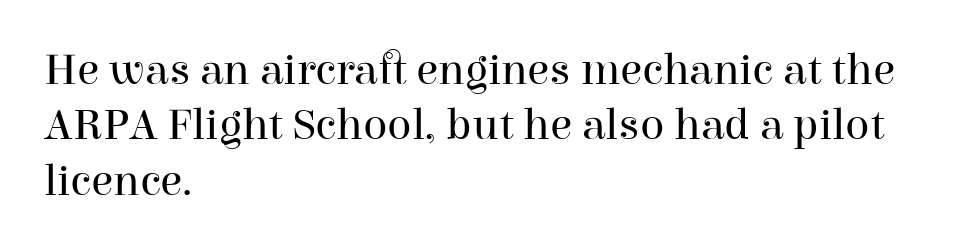
{"serif": "yes", "italic": "no", "bold": "no", "weight": "regular", "width": "normal", "stroke_contrast": "high", "x_height": "medium", "monospaced": "no", "underline": "no", "align": "left", "line_spacing_ratio": 1.23, "letter_spacing": "normal", "letter_spacing_em": 0.0, "glyph_px": 45}
